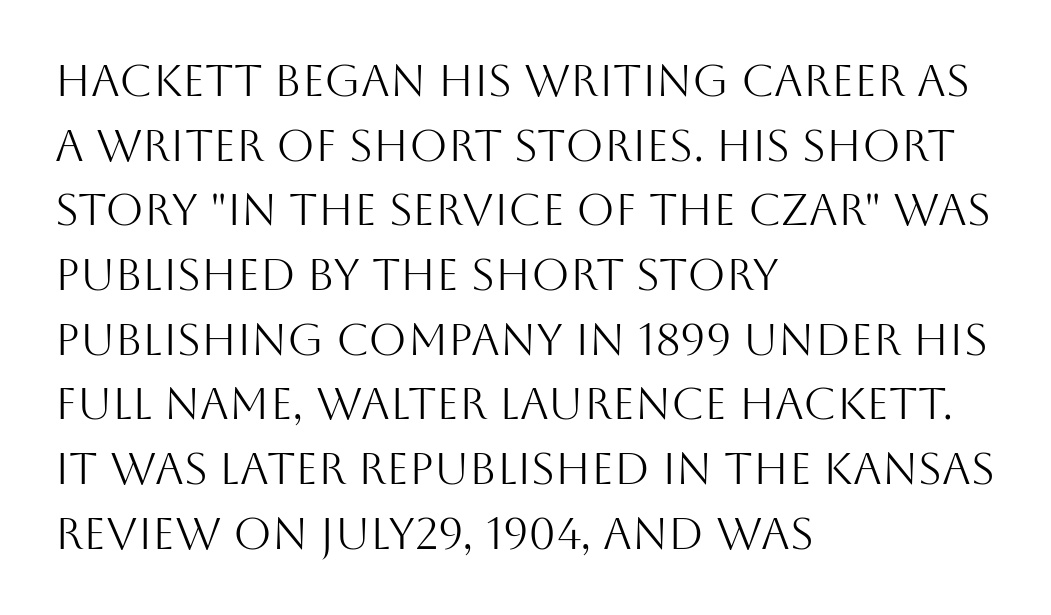
Q: Is the text bold? A: No.
Q: Is the text italic (slanted)? A: No, it is upright.
Q: Is the typeface a serif or a sans-serif typeface? A: Sans-serif.
Q: Is the text underlined? A: No.
Q: How is the paragraph aligned? A: Left-aligned.
Q: Is the spacing between letters normal or unusually wide? A: Normal.
Q: Is the spacing between lines tight, normal or loose? A: Normal.
Q: Width (condensed, normal, or wide)? A: Normal.
Q: Stroke contrast? A: Medium.
Q: x-height? A: Large.
Q: Monospaced? A: No.
